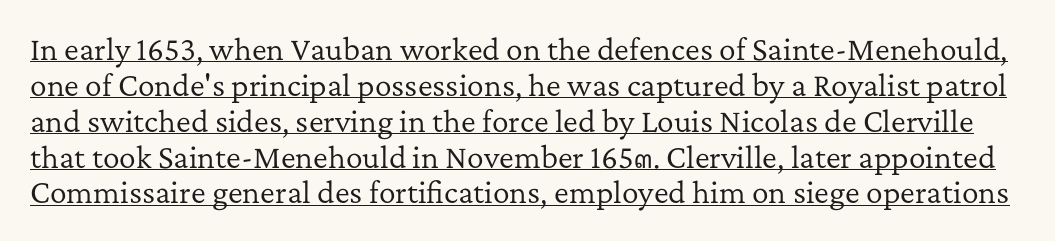
{"serif": "yes", "italic": "no", "bold": "no", "weight": "regular", "width": "normal", "stroke_contrast": "low", "x_height": "medium", "monospaced": "no", "underline": "yes", "line_spacing": "normal", "line_spacing_ratio": 1.28, "letter_spacing": "normal", "letter_spacing_em": 0.0, "glyph_px": 28}
